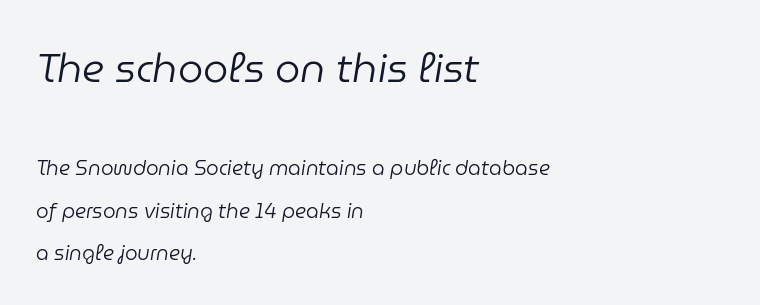
{"italic": "yes", "lean": "right", "slant_degrees": 9, "bold": "no", "weight": "regular", "width": "normal", "stroke_contrast": "low", "x_height": "medium", "monospaced": "no", "underline": "no", "align": "left", "line_spacing": "loose", "line_spacing_ratio": 2.11, "letter_spacing": "normal", "letter_spacing_em": 0.0, "larger_block": "first", "size_ratio": 2.0, "glyph_px": 40}
